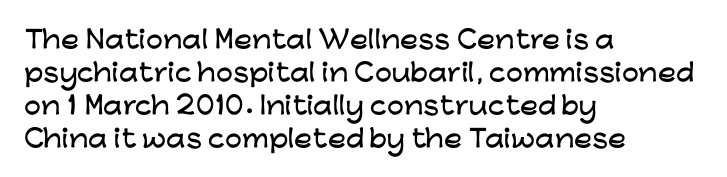
The image shows 24 px text type, upright; set left-aligned, normal line spacing (1.37x), normal letter spacing, not underlined.
